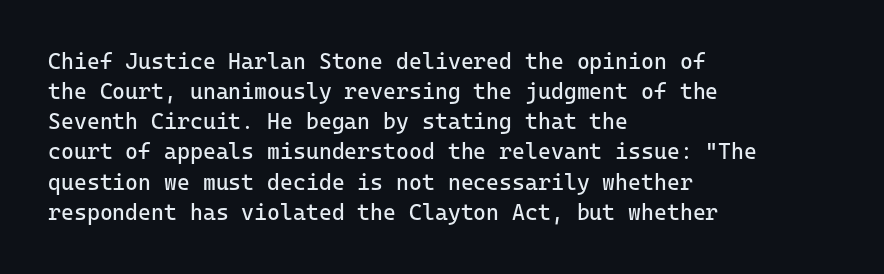
{"italic": "no", "bold": "no", "underline": "no", "align": "left", "line_spacing": "normal", "line_spacing_ratio": 1.37, "letter_spacing": "normal", "letter_spacing_em": 0.0, "glyph_px": 22}
